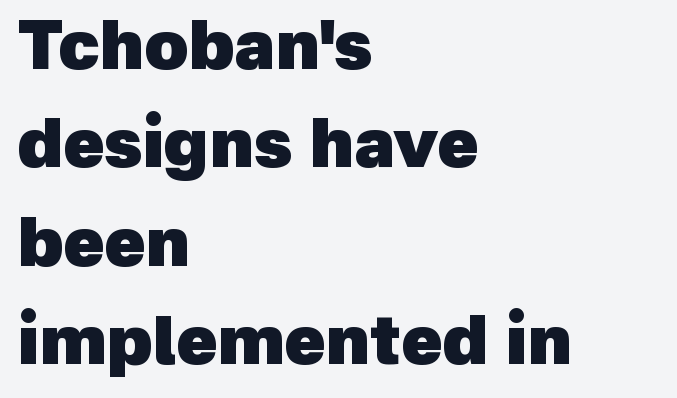
The image shows 67 px heavy sans-serif type; set left-aligned, normal line spacing (1.47x), normal letter spacing, not underlined; a medium x-height.
